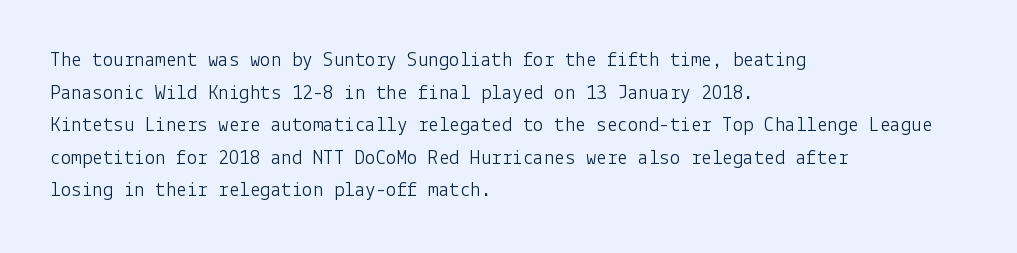
The axis of the letterforms is exactly vertical. Here the glyphs are tracked normally, forming tight word shapes. Descenders hang freely into open space. Line beginnings align vertically; line endings do not. The rows are spaced the way most documents space them.
